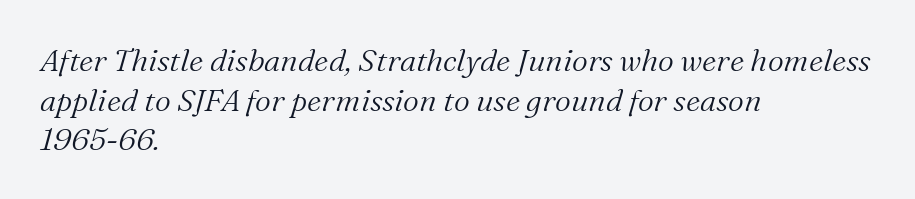
The face looks like a standard text weight, possibly lighter. Note the varied advance widths — an 'i' is clearly narrower than an 'm'. Evenly set lines give the paragraph a standard silhouette. The face used here is seriffed, in the tradition of book romans. Anything drawn beneath the words? Only blank space.
